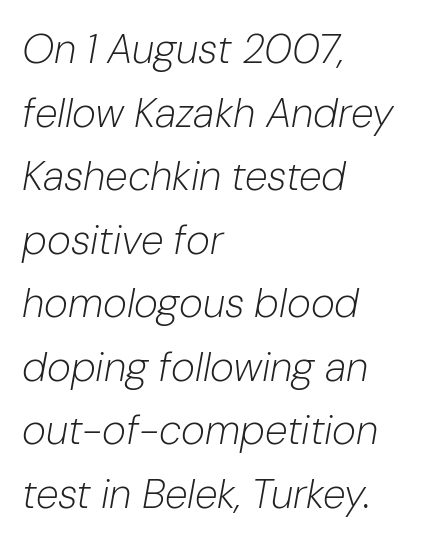
{"italic": "yes", "lean": "right", "slant_degrees": 10, "bold": "no", "weight": "light", "width": "normal", "stroke_contrast": "low", "x_height": "medium", "monospaced": "no", "underline": "no", "align": "left", "line_spacing": "normal", "line_spacing_ratio": 1.55, "letter_spacing": "normal", "letter_spacing_em": 0.0, "glyph_px": 41}
